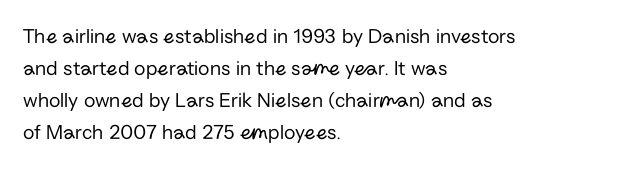
The image shows 21 px text type, upright; set left-aligned, normal line spacing (1.53x), normal letter spacing, not underlined.
